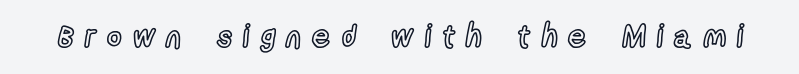
The image shows 31 px condensed type; set unusually wide letter spacing (+0.37 em), not underlined; a medium x-height.
